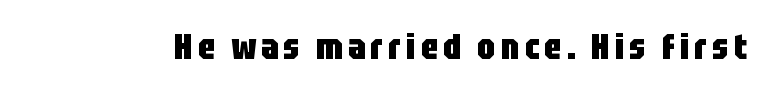
Q: Is the text bold? A: Yes.
Q: Is the text italic (slanted)? A: No, it is upright.
Q: Is the typeface a serif or a sans-serif typeface? A: Sans-serif.
Q: Is the text underlined? A: No.
Q: Width (condensed, normal, or wide)? A: Condensed.
Q: Stroke contrast? A: Low.
Q: x-height? A: Large.
Q: Monospaced? A: No.
